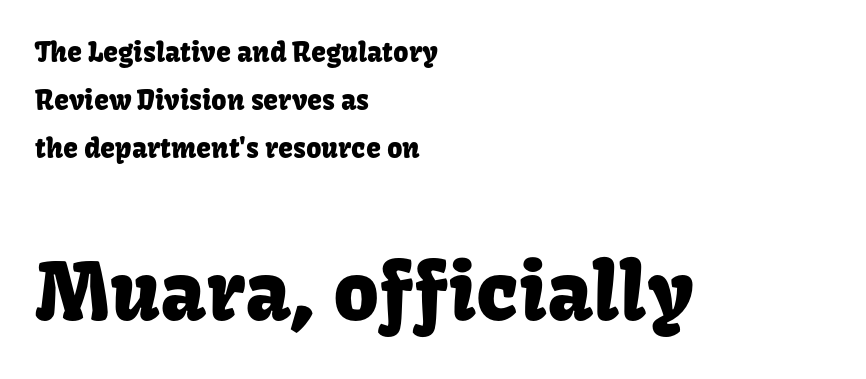
A roman cut, with each character standing at attention. How are the letters spaced? Ordinarily, with no added tracking. Descenders are the only things crossing below the line. The text block is weighted toward the left margin, trailing off unevenly rightward. The passage shown is typed in a proportional face where columns would drift. Font category for this specimen: sans-serif.
